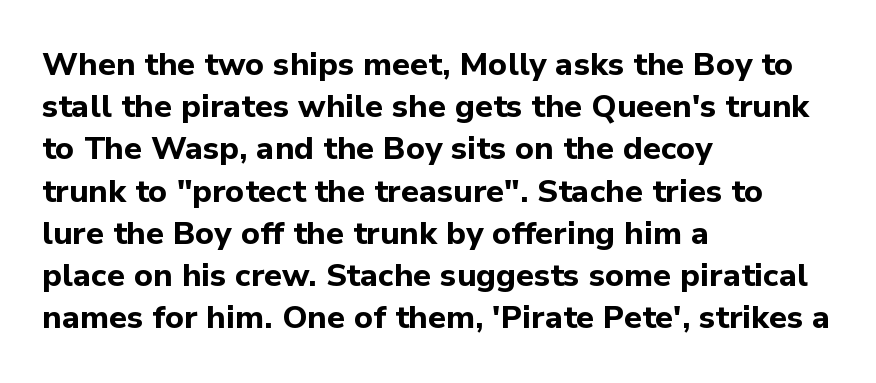
The image shows 32 px bold sans-serif type, upright; set left-aligned, normal line spacing (1.32x), normal letter spacing, not underlined; low stroke contrast and a medium x-height.
